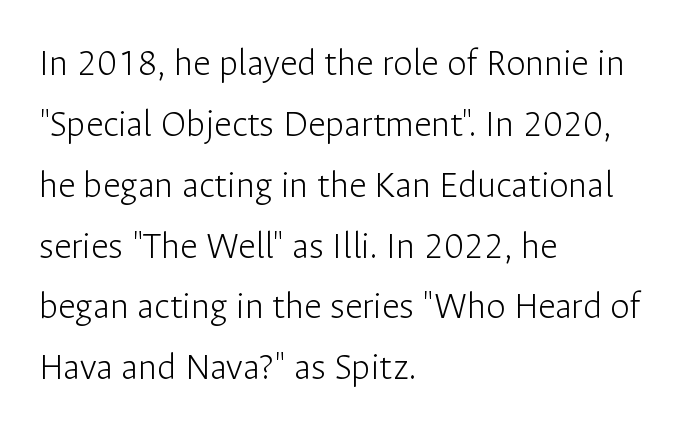
Q: Is the text bold? A: No.
Q: Is the text italic (slanted)? A: No, it is upright.
Q: Is the typeface a serif or a sans-serif typeface? A: Sans-serif.
Q: Is the text underlined? A: No.
Q: How is the paragraph aligned? A: Left-aligned.
Q: Is the spacing between letters normal or unusually wide? A: Normal.
Q: Is the spacing between lines tight, normal or loose? A: Normal.
Q: Width (condensed, normal, or wide)? A: Normal.
Q: Stroke contrast? A: Low.
Q: x-height? A: Medium.
Q: Monospaced? A: No.
